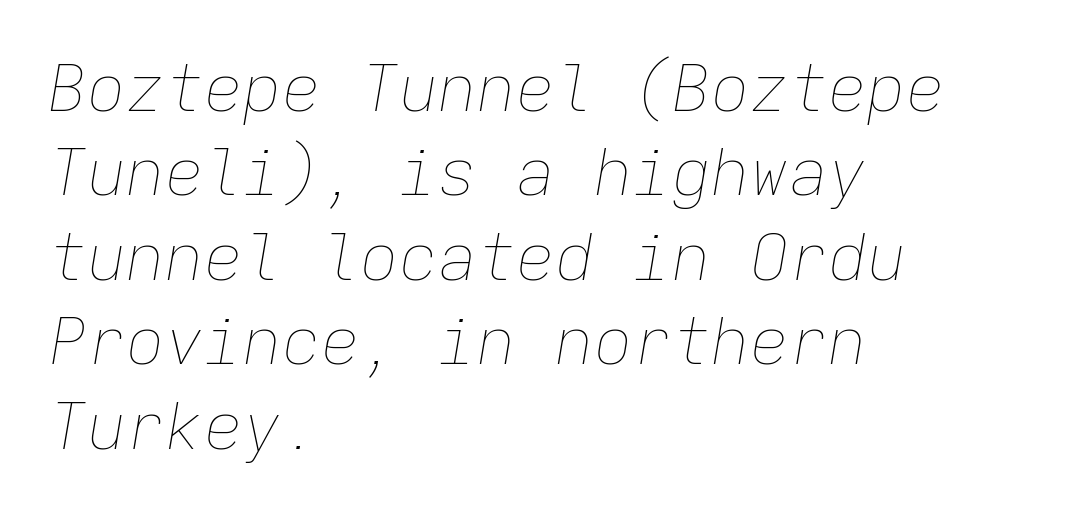
The image shows 65 px thin type, italic (leaning right), monospaced; set left-aligned, normal line spacing (1.3x), normal letter spacing, not underlined; low stroke contrast and a medium x-height.
